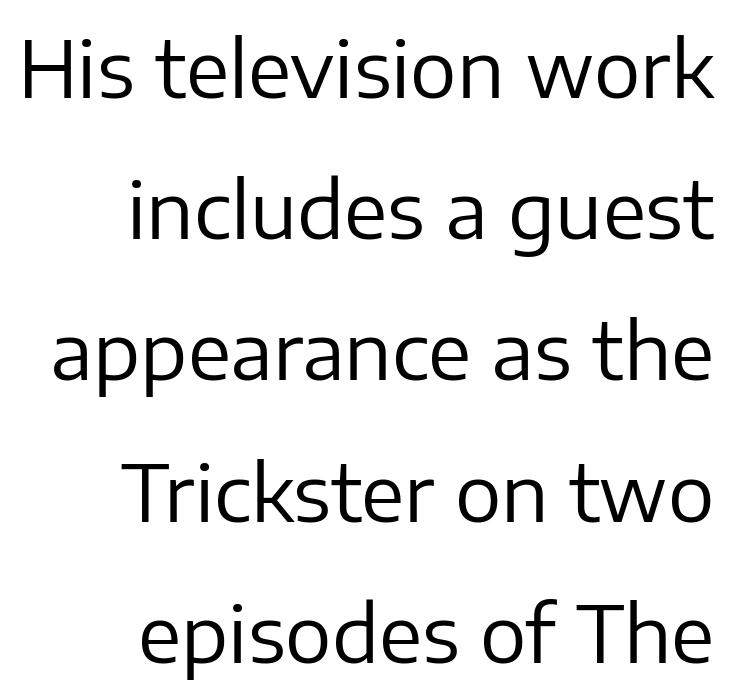
The image shows 78 px regular-weight sans-serif type, upright; set right-aligned, line spacing 1.81x, normal letter spacing, not underlined; low stroke contrast and a medium x-height.
